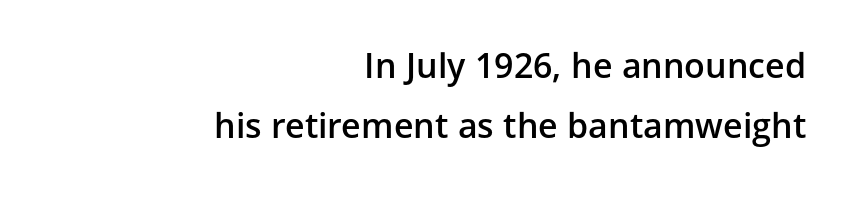
Q: Is the text bold? A: Semi-bold.
Q: Is the text italic (slanted)? A: No, it is upright.
Q: Is the typeface a serif or a sans-serif typeface? A: Sans-serif.
Q: Is the text underlined? A: No.
Q: How is the paragraph aligned? A: Right-aligned.
Q: Is the spacing between letters normal or unusually wide? A: Normal.
Q: Width (condensed, normal, or wide)? A: Normal.
Q: Stroke contrast? A: Low.
Q: x-height? A: Medium.
Q: Monospaced? A: No.
